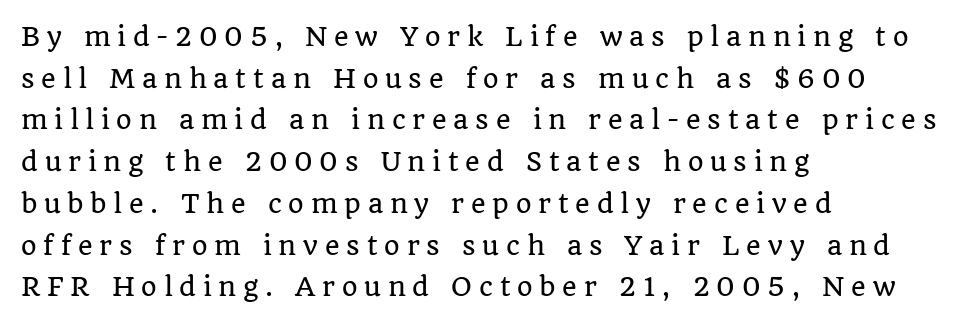
{"italic": "no", "underline": "no", "align": "left", "line_spacing": "normal", "line_spacing_ratio": 1.67, "letter_spacing": "wide", "letter_spacing_em": 0.27, "glyph_px": 25}
